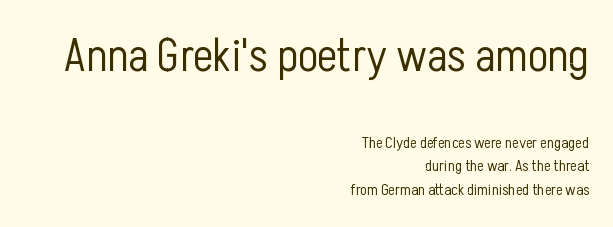
The image shows 47 px light, condensed sans-serif type, upright; set right-aligned, normal line spacing (1.49x), normal letter spacing, not underlined; the first (top) block is 2.94x larger; low stroke contrast and a medium x-height.
